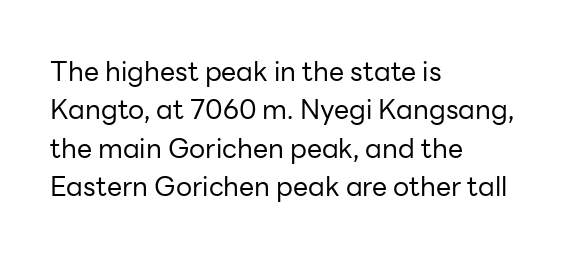
Every row of glyphs begins at an identical x-position on the left. A roman cut, with each character standing at attention. Does the leading feel generous? No, just average. The tracking reads as untouched default to a designer's eye.
